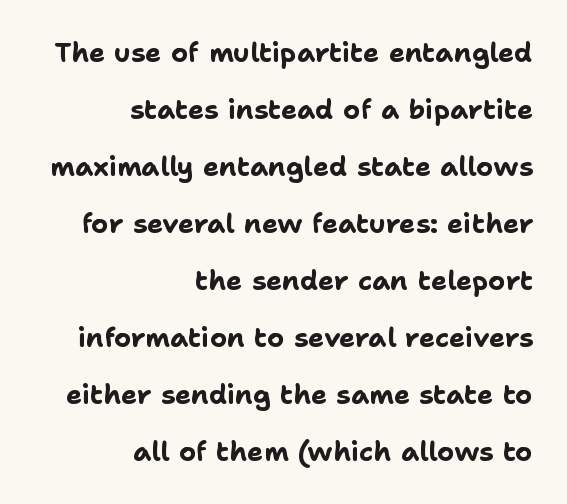
Q: Is the text bold? A: Yes.
Q: Is the text italic (slanted)? A: No, it is upright.
Q: Is the text underlined? A: No.
Q: How is the paragraph aligned? A: Right-aligned.
Q: Is the spacing between letters normal or unusually wide? A: Normal.
Q: Is the spacing between lines tight, normal or loose? A: Loose.
